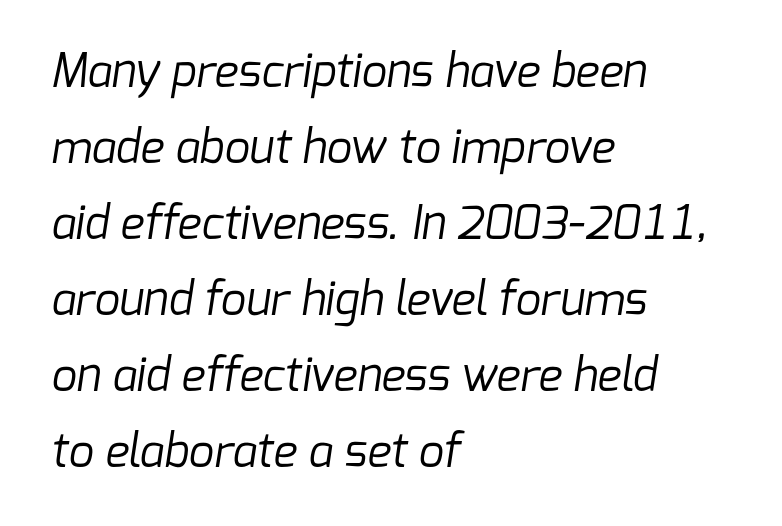
The image shows 45 px regular-weight sans-serif type; set left-aligned, normal line spacing (1.69x), normal letter spacing, not underlined; low stroke contrast and a medium x-height.
